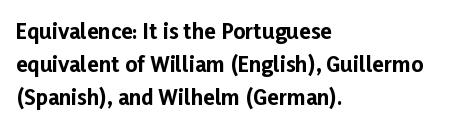
The image shows 21 px bold type, upright; set left-aligned, normal line spacing (1.56x), normal letter spacing, not underlined.
